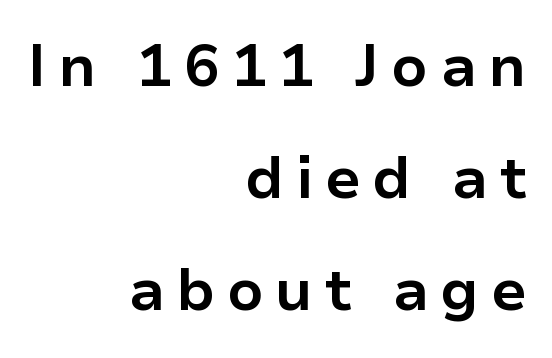
The image shows 59 px bold sans-serif type, upright; set right-aligned, loose line spacing (1.9x), unusually wide letter spacing (+0.2 em), not underlined; low stroke contrast and a medium x-height.
